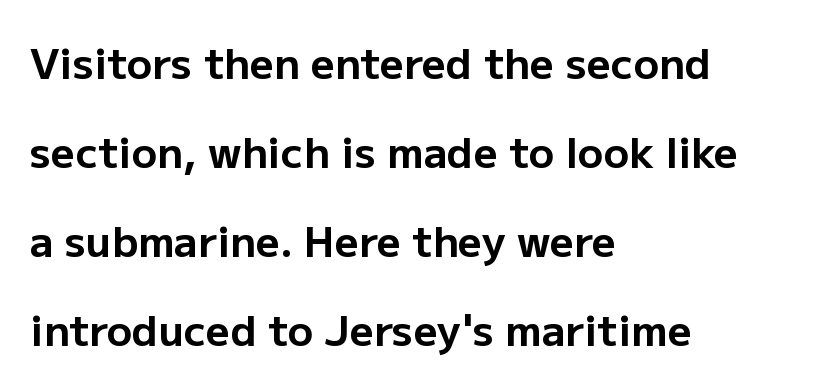
The image shows 42 px bold sans-serif type, upright; set left-aligned, loose line spacing (2.12x), normal letter spacing, not underlined; low stroke contrast and a medium x-height.
